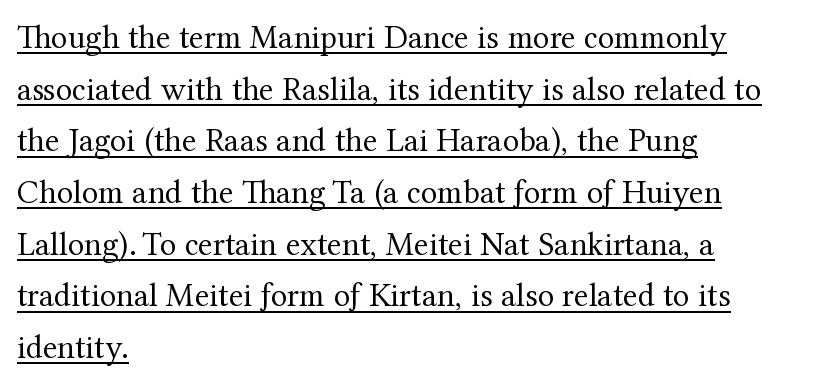
Q: Is the text bold? A: No.
Q: Is the text italic (slanted)? A: No, it is upright.
Q: Is the typeface a serif or a sans-serif typeface? A: Serif.
Q: Is the text underlined? A: Yes.
Q: How is the paragraph aligned? A: Left-aligned.
Q: Is the spacing between letters normal or unusually wide? A: Normal.
Q: Is the spacing between lines tight, normal or loose? A: Normal.
Q: Width (condensed, normal, or wide)? A: Normal.
Q: Stroke contrast? A: Medium.
Q: x-height? A: Medium.
Q: Monospaced? A: No.
